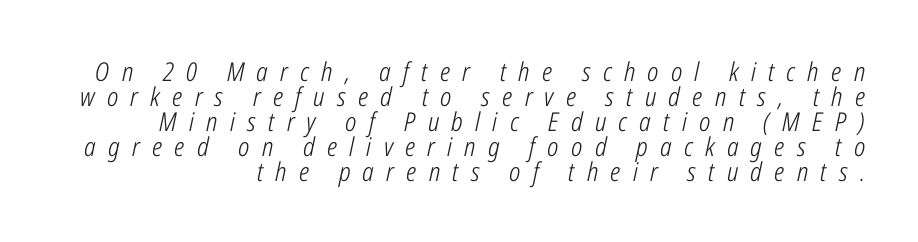
{"italic": "yes", "lean": "right", "slant_degrees": 12, "bold": "no", "underline": "no", "align": "right", "line_spacing": "tight", "line_spacing_ratio": 0.96, "letter_spacing": "wide", "letter_spacing_em": 0.47, "glyph_px": 26}
